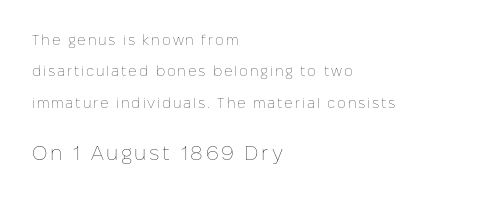
{"italic": "no", "bold": "no", "underline": "no", "align": "left", "line_spacing": "loose", "line_spacing_ratio": 2.24, "larger_block": "second", "size_ratio": 1.43, "glyph_px": 20}
